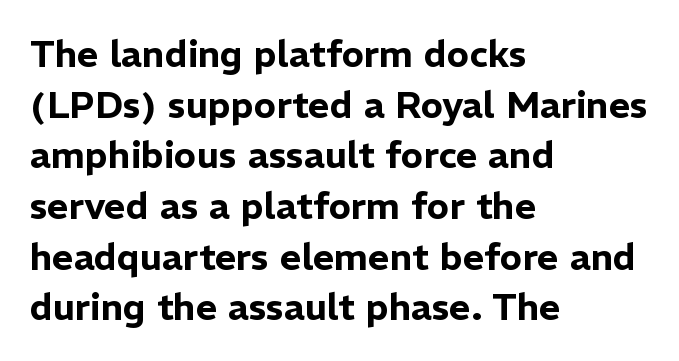
Q: Is the text italic (slanted)? A: No, it is upright.
Q: Is the typeface a serif or a sans-serif typeface? A: Sans-serif.
Q: Is the text underlined? A: No.
Q: How is the paragraph aligned? A: Left-aligned.
Q: Is the spacing between letters normal or unusually wide? A: Normal.
Q: Is the spacing between lines tight, normal or loose? A: Normal.
Q: Width (condensed, normal, or wide)? A: Normal.
Q: Stroke contrast? A: Low.
Q: x-height? A: Medium.
Q: Monospaced? A: No.
